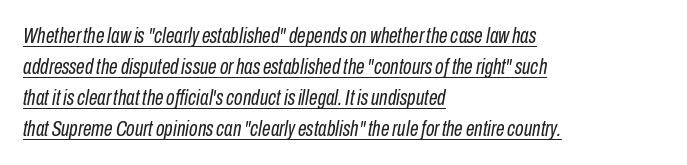
{"italic": "yes", "lean": "right", "slant_degrees": 10, "bold": "no", "underline": "yes", "align": "left", "line_spacing": "normal", "line_spacing_ratio": 1.41, "letter_spacing": "normal", "letter_spacing_em": 0.0, "glyph_px": 22}
